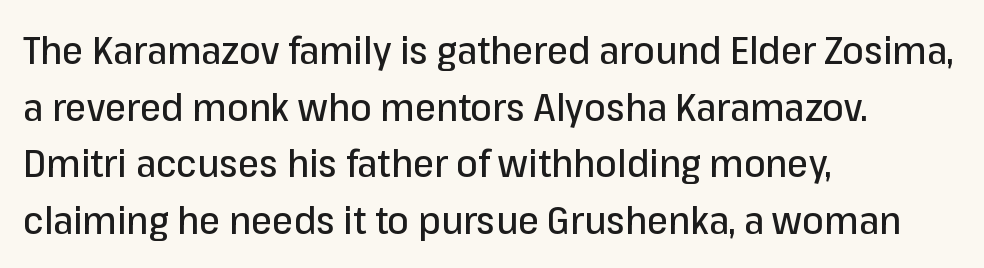
Inter-character spacing is left at the font's built-in metrics. The designer went with a sans here, leaving each stem footless. Is the block centered? No — it sits flush against the left margin. Italic: no, the glyphs are upright roman.
